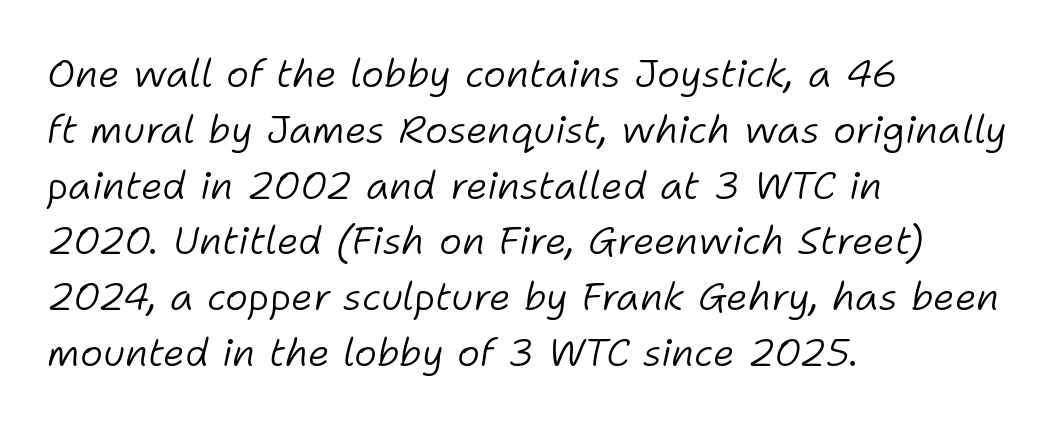
The image shows 39 px light type, italic (leaning right); set left-aligned, normal line spacing (1.43x), normal letter spacing, not underlined; low stroke contrast and a medium x-height.
